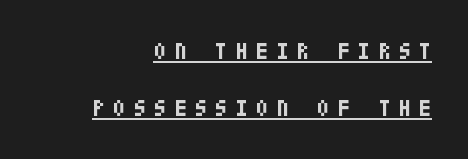
Q: Is the text bold? A: Yes.
Q: Is the text italic (slanted)? A: No, it is upright.
Q: Is the text underlined? A: Yes.
Q: Is the spacing between letters normal or unusually wide? A: Unusually wide.
Q: Is the spacing between lines tight, normal or loose? A: Loose.
